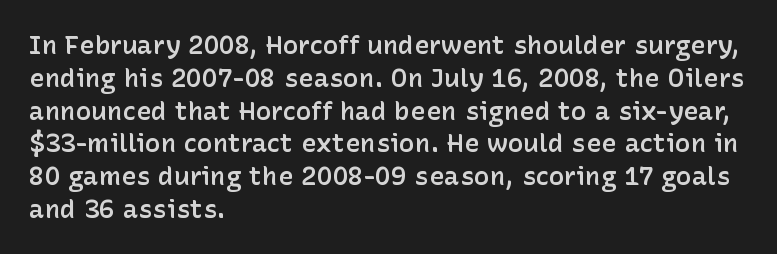
The image shows 26 px text type, upright; set left-aligned, normal line spacing (1.26x), normal letter spacing, not underlined.
